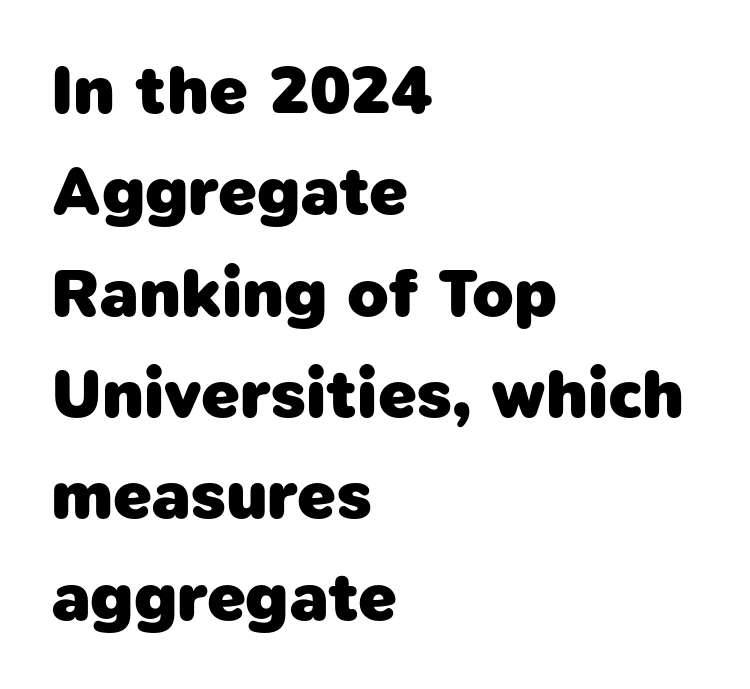
Q: Is the text bold? A: Yes.
Q: Is the typeface a serif or a sans-serif typeface? A: Sans-serif.
Q: Is the text underlined? A: No.
Q: How is the paragraph aligned? A: Left-aligned.
Q: Is the spacing between letters normal or unusually wide? A: Normal.
Q: Is the spacing between lines tight, normal or loose? A: Normal.
Q: Width (condensed, normal, or wide)? A: Normal.
Q: Stroke contrast? A: Low.
Q: x-height? A: Medium.
Q: Monospaced? A: No.
